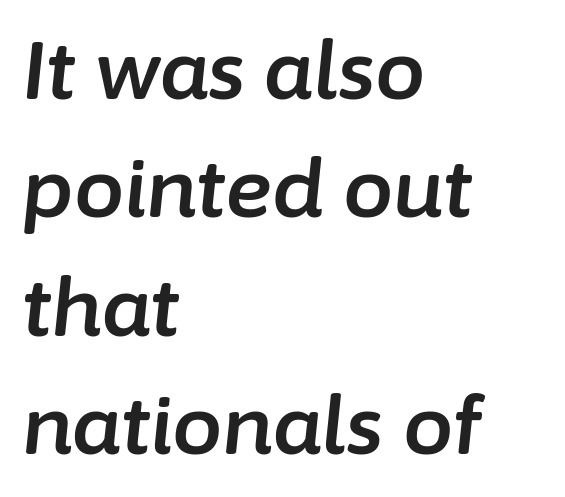
The passage shown is typed in a proportional face where columns would drift. The paragraph has a hard left edge and a soft right edge. Whoever set this chose a conventional vertical rhythm. A typesetter would mark this as italic.
